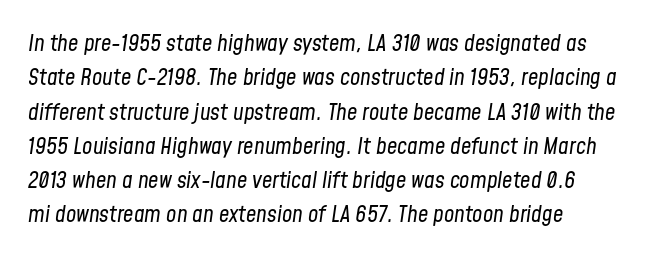
The image shows 23 px text type, italic (leaning right); set left-aligned, normal line spacing (1.49x), normal letter spacing, not underlined.
